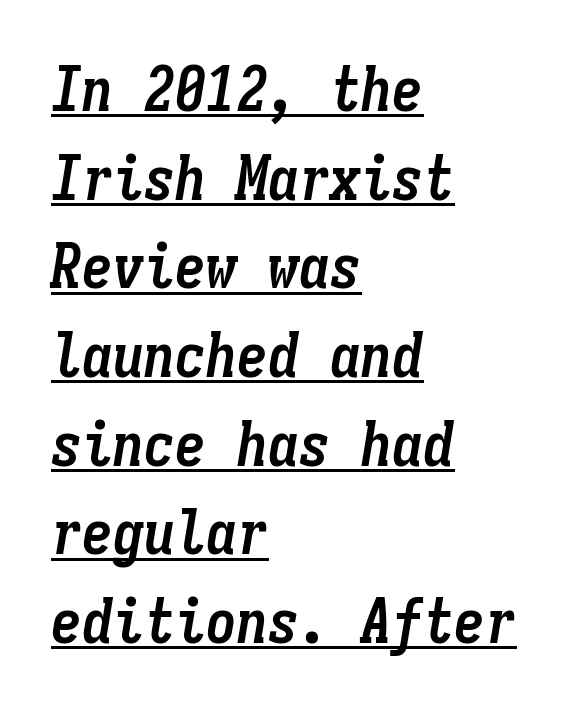
A typesetter would mark this as italic. The leading is moderate, giving the passage an even texture. The face used here is monospaced, like something from a code editor. In designer terms, the underline attribute is active on this setting. Typeset ragged right — the left edge is the straight one.
